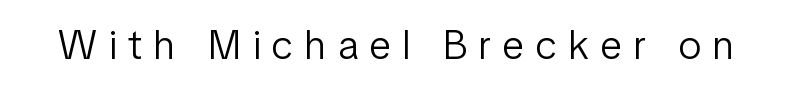
Unbolded letterforms with no extra heft. If you drew a line through each stem, it would be perfectly vertical. Observe the absence of serifs on each vertical stroke in this sample. Each letter keeps its own natural width here, so spacing adapts to shape. Here the glyphs are tracked loosely, breaking word shapes into spaced letters.
